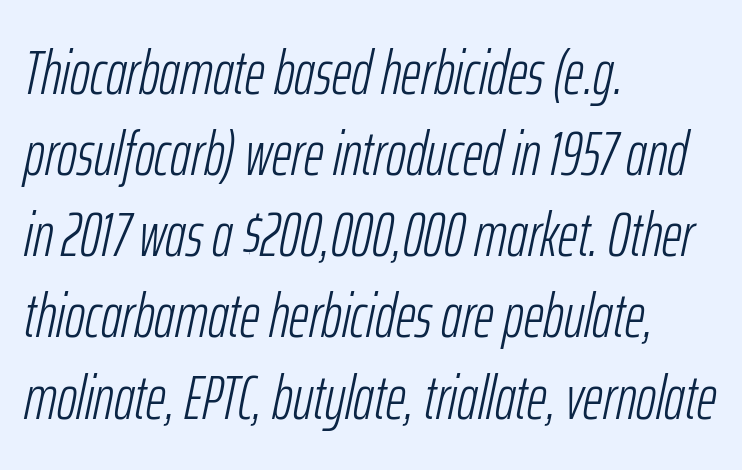
{"italic": "yes", "lean": "right", "slant_degrees": 12, "bold": "no", "weight": "light", "width": "condensed", "stroke_contrast": "low", "x_height": "medium", "monospaced": "no", "underline": "no", "align": "left", "line_spacing": "normal", "line_spacing_ratio": 1.33, "letter_spacing": "normal", "letter_spacing_em": 0.0, "glyph_px": 61}
